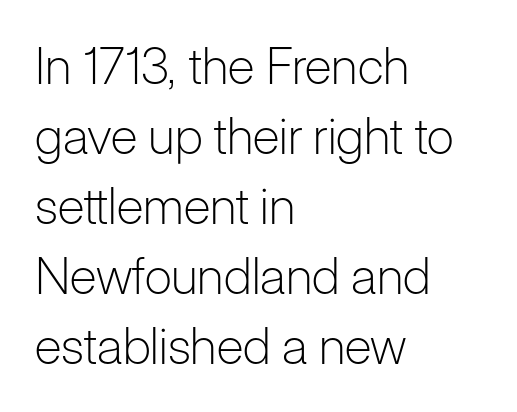
Quick note: underline off. Glyph-to-glyph distance matches everyday printed text. The strokes carry an ordinary text weight at most. Is this a sans? Yes — the strokes have no serifs.
